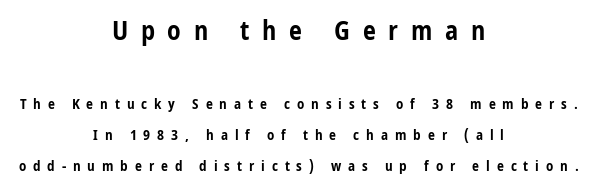
Q: Is the text bold? A: Yes.
Q: Is the text italic (slanted)? A: No, it is upright.
Q: Is the text underlined? A: No.
Q: How is the paragraph aligned? A: Centered.
Q: Is the spacing between letters normal or unusually wide? A: Unusually wide.
Q: Is the spacing between lines tight, normal or loose? A: Loose.
Q: Which block of text is set in a larger size, the first (top) or the second (bottom)? A: The first (top) one.
